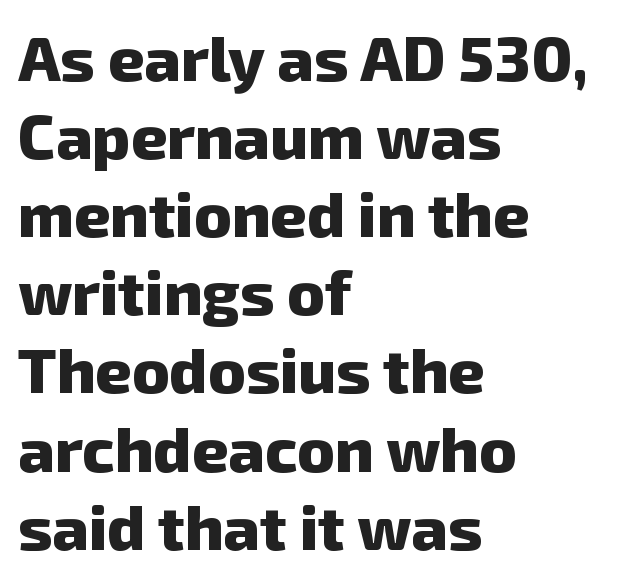
Here the glyphs are tracked normally, forming tight word shapes. Horizontally, the lines are justified to the leading edge only. The gap between lines stays unmarked. Are there feet on the stems? There aren't — it's a sans. Character widths vary here, with narrow letters taking less room than wide ones.
